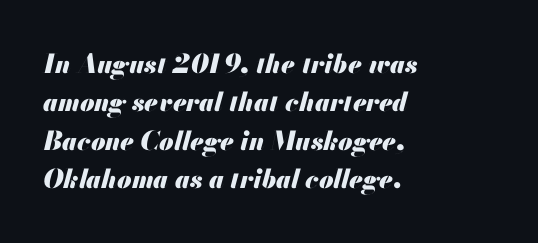
{"italic": "yes", "lean": "right", "slant_degrees": 13, "bold": "yes", "underline": "no", "align": "left", "line_spacing": "normal", "line_spacing_ratio": 1.48, "letter_spacing": "normal", "letter_spacing_em": 0.0, "glyph_px": 26}
